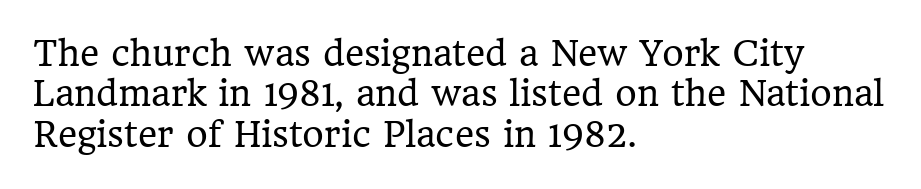
Which margin do the lines hug? The left one — the right edge is uneven. The type sits square on the baseline with zero lean. You could call the tracking neutral — neither tight nor loose. Yep, those are serifs on the letters. No extra ink here — the face is not bold.
